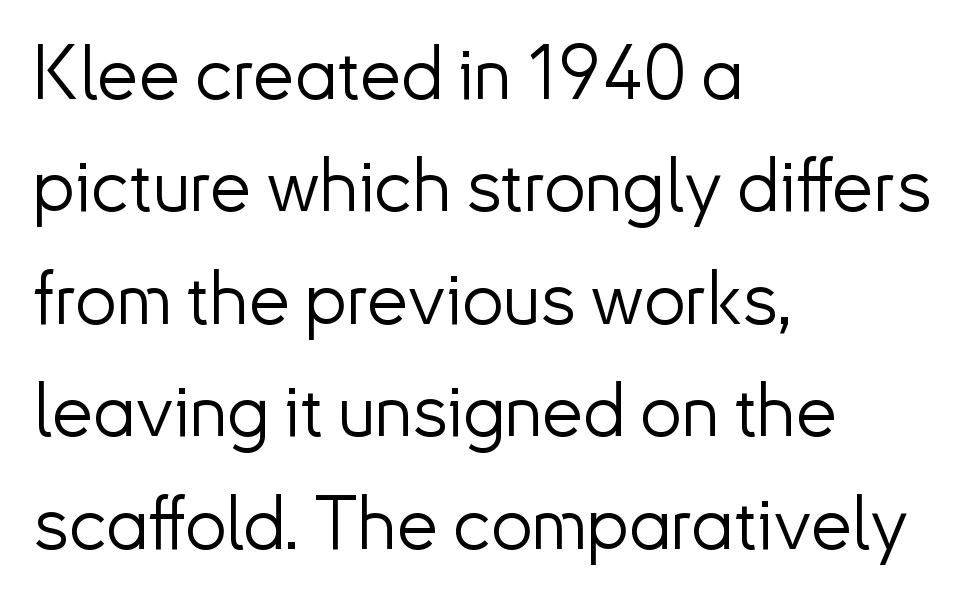
Classification — sans serif. Weight class: somewhere from thin through regular. Italic: no, the glyphs are upright roman. The line texture is even and compact thanks to regular tracking. Compared with a centered layout, this one pins lines to the left instead. Does the leading feel generous? No, just average.
